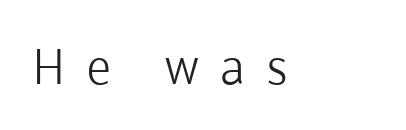
{"serif": "no", "italic": "no", "bold": "no", "weight": "light", "width": "normal", "stroke_contrast": "low", "x_height": "medium", "monospaced": "no", "underline": "no", "align": "left", "letter_spacing": "wide", "letter_spacing_em": 0.42, "glyph_px": 49}
